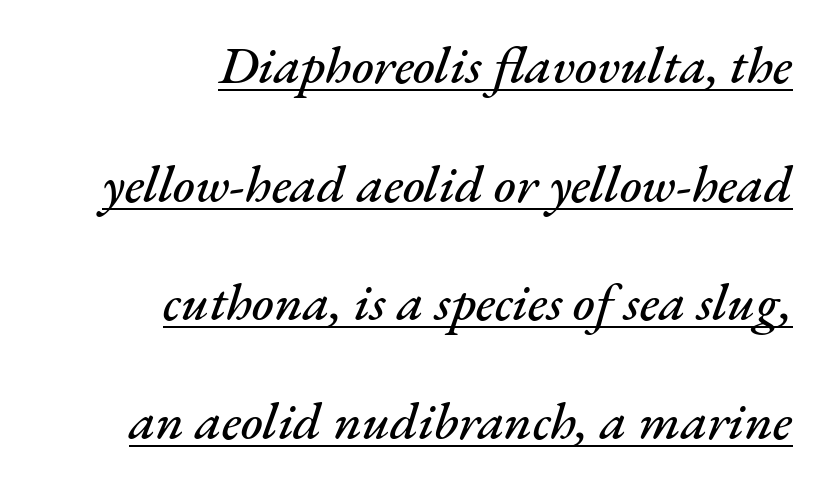
Q: Is the text italic (slanted)? A: Yes, it leans right by about 17 degrees.
Q: Is the text underlined? A: Yes.
Q: How is the paragraph aligned? A: Right-aligned.
Q: Is the spacing between letters normal or unusually wide? A: Normal.
Q: Is the spacing between lines tight, normal or loose? A: Loose.
Q: Width (condensed, normal, or wide)? A: Normal.
Q: Stroke contrast? A: Medium.
Q: x-height? A: Small.
Q: Monospaced? A: No.
